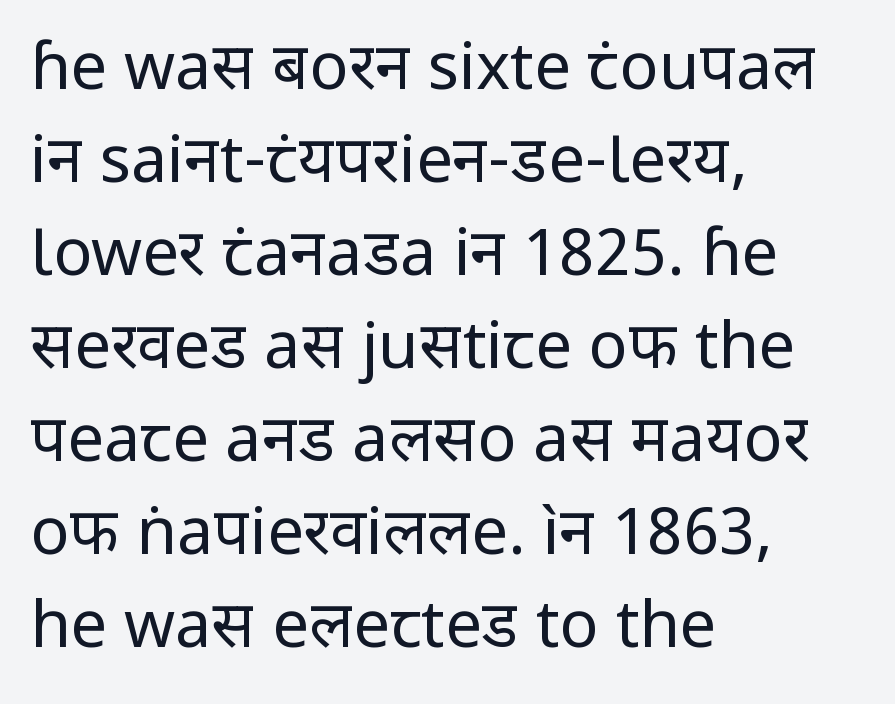
You could not count columns in this text — the font is proportionally spaced. Which margin do the lines hug? The left one — the right edge is uneven. The rows are spaced the way most documents space them. The type family on display is of the sans-serif kind.
